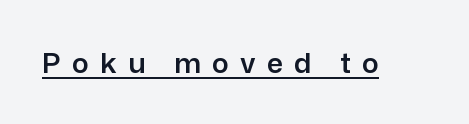
The image shows 28 px sans-serif type, upright; set unusually wide letter spacing (+0.4 em), underlined; low stroke contrast and a medium x-height.
